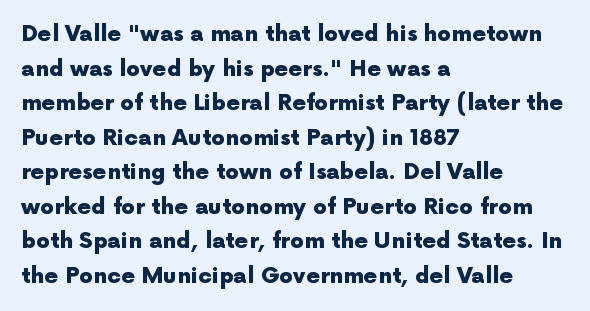
This sample uses an upright cut, with every glyph sitting square on the baseline. Whoever set this chose a conventional vertical rhythm. Students, note that the glyphs here touch the page at normal intervals. Strokes here are thick enough to call this a true bold.
